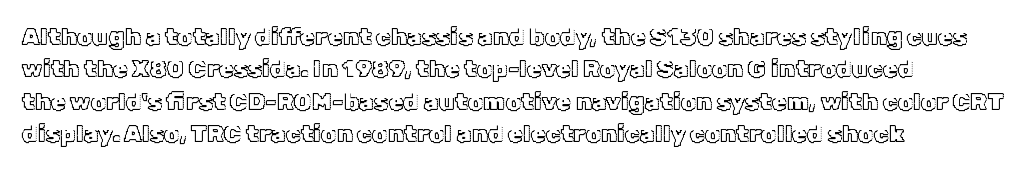
Q: Is the text italic (slanted)? A: No, it is upright.
Q: Is the text underlined? A: No.
Q: How is the paragraph aligned? A: Left-aligned.
Q: Is the spacing between letters normal or unusually wide? A: Normal.
Q: Is the spacing between lines tight, normal or loose? A: Normal.
